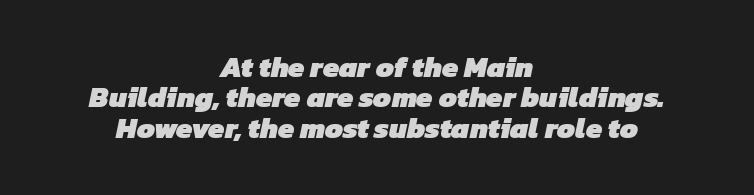
Chunky letters — that's bold for sure. Centered paragraph, ragged on both sides. The text was rendered using a sans face with plain stroke endings. Cramped leading.
